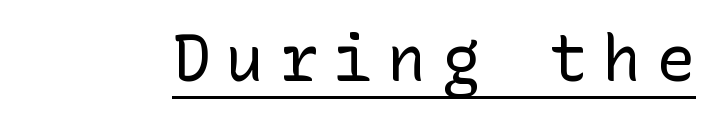
The image shows 64 px regular-weight sans-serif type, upright; set unusually wide letter spacing (+0.24 em), underlined; low stroke contrast and a medium x-height.
